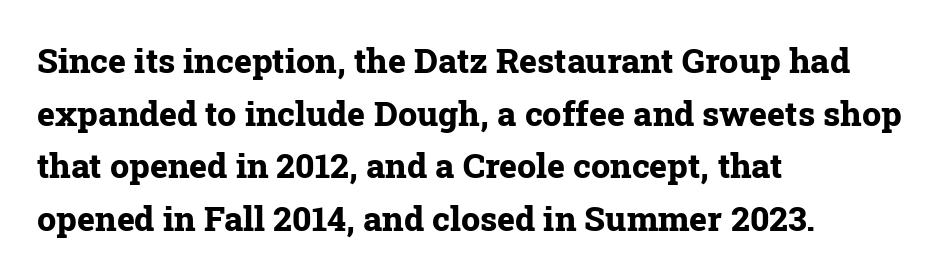
Q: Is the text bold? A: Yes.
Q: Is the text italic (slanted)? A: No, it is upright.
Q: Is the typeface a serif or a sans-serif typeface? A: Serif.
Q: Is the text underlined? A: No.
Q: How is the paragraph aligned? A: Left-aligned.
Q: Is the spacing between letters normal or unusually wide? A: Normal.
Q: Is the spacing between lines tight, normal or loose? A: Normal.
Q: Width (condensed, normal, or wide)? A: Normal.
Q: Stroke contrast? A: Low.
Q: x-height? A: Medium.
Q: Monospaced? A: No.
